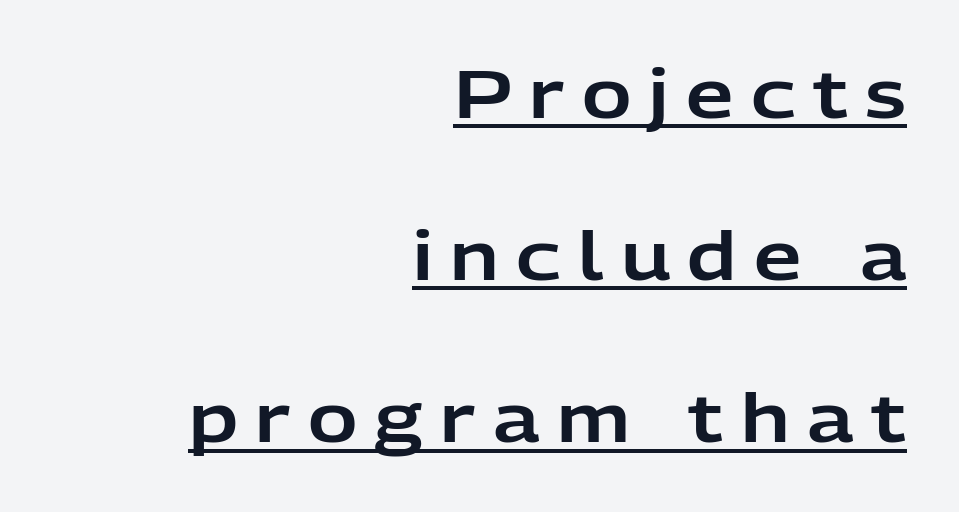
{"serif": "no", "italic": "no", "width": "normal", "stroke_contrast": "low", "x_height": "medium", "monospaced": "no", "underline": "yes", "align": "right", "line_spacing": "loose", "line_spacing_ratio": 2.42, "letter_spacing": "wide", "letter_spacing_em": 0.26, "glyph_px": 67}
